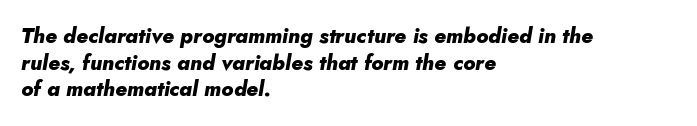
{"italic": "yes", "lean": "right", "slant_degrees": 10, "bold": "yes", "underline": "no", "align": "left", "line_spacing": "normal", "line_spacing_ratio": 1.27, "letter_spacing": "normal", "letter_spacing_em": 0.0, "glyph_px": 21}
